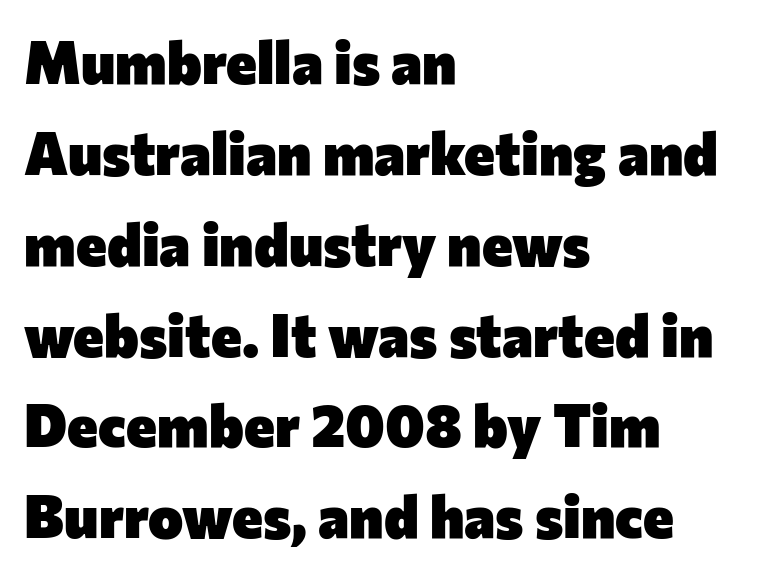
{"serif": "no", "italic": "no", "bold": "yes", "weight": "heavy", "width": "normal", "stroke_contrast": "low", "x_height": "medium", "monospaced": "no", "underline": "no", "align": "left", "line_spacing": "normal", "line_spacing_ratio": 1.54, "letter_spacing": "normal", "letter_spacing_em": 0.0, "glyph_px": 59}
